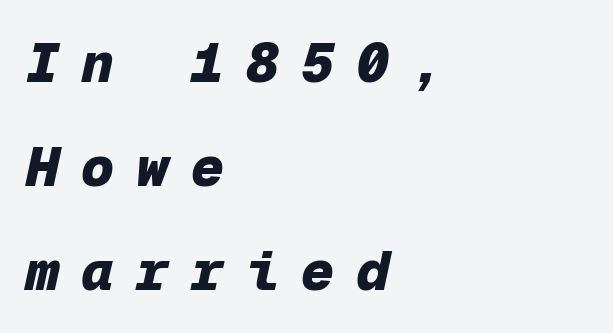
Caption: multi-line text, flush left, ragged right. In terms of posture, this sample is oblique. These lines carry a lot of weight — the face is fully bold. The gap between lines stays unmarked. Spacing verdict: monospaced, one width for all characters.
